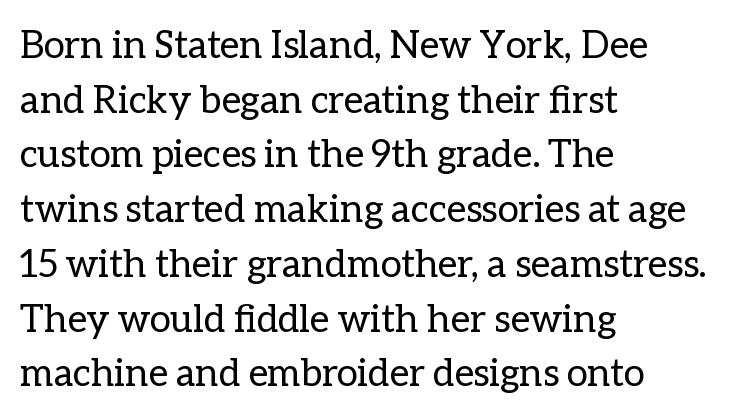
{"italic": "no", "bold": "no", "weight": "regular", "width": "normal", "stroke_contrast": "low", "x_height": "medium", "monospaced": "no", "underline": "no", "align": "left", "line_spacing": "normal", "line_spacing_ratio": 1.44, "letter_spacing": "normal", "letter_spacing_em": 0.0, "glyph_px": 38}
